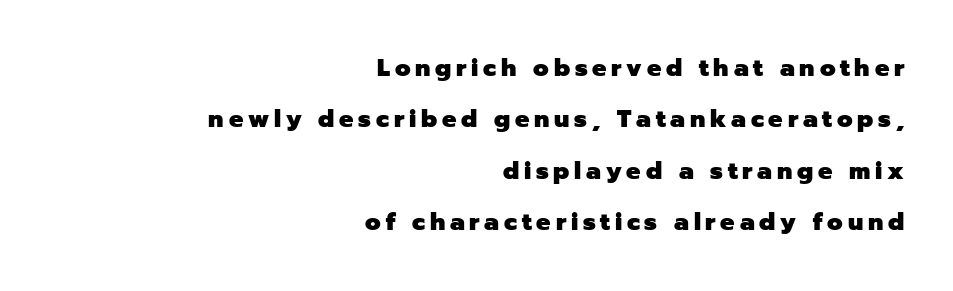
The image shows 24 px bold type, upright; set right-aligned, loose line spacing (2.14x), unusually wide letter spacing (+0.2 em), not underlined.
